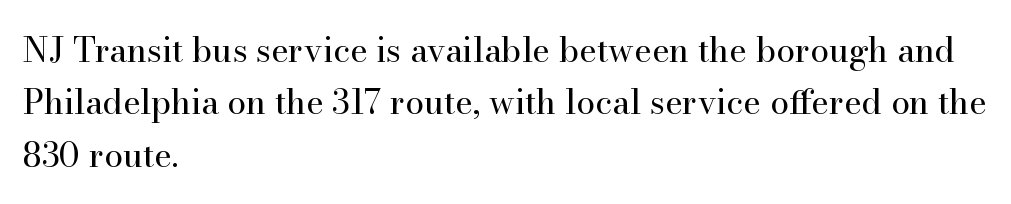
{"serif": "yes", "italic": "no", "bold": "no", "weight": "regular", "width": "normal", "stroke_contrast": "high", "x_height": "small", "monospaced": "no", "underline": "no", "align": "left", "line_spacing": "normal", "line_spacing_ratio": 1.54, "letter_spacing": "normal", "letter_spacing_em": 0.0, "glyph_px": 34}
